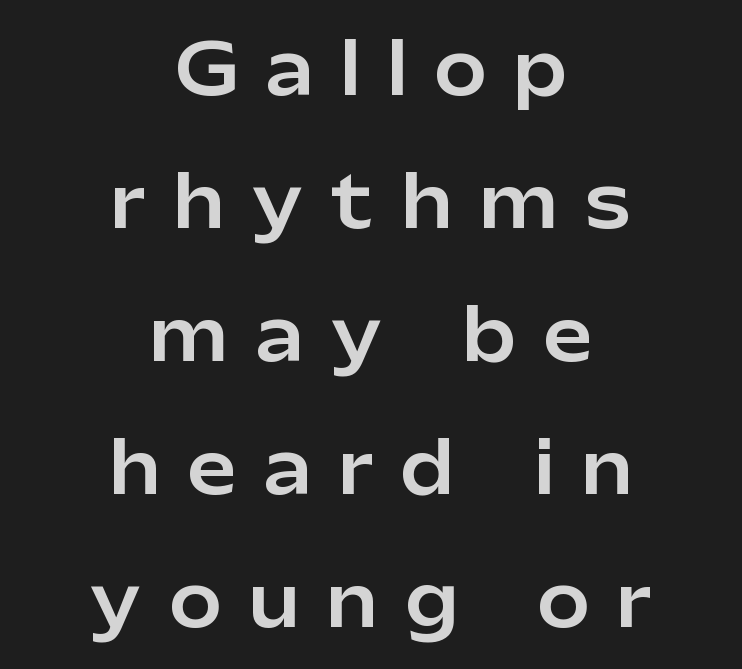
{"serif": "no", "italic": "no", "width": "normal", "stroke_contrast": "low", "x_height": "medium", "monospaced": "no", "underline": "no", "align": "center", "line_spacing": "loose", "line_spacing_ratio": 1.9, "letter_spacing": "wide", "letter_spacing_em": 0.4, "glyph_px": 70}
